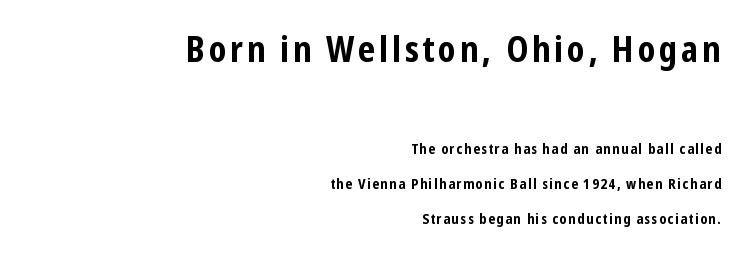
Q: Is the text bold? A: Yes.
Q: Is the text italic (slanted)? A: No, it is upright.
Q: Is the typeface a serif or a sans-serif typeface? A: Sans-serif.
Q: Is the text underlined? A: No.
Q: How is the paragraph aligned? A: Right-aligned.
Q: Is the spacing between lines tight, normal or loose? A: Loose.
Q: Which block of text is set in a larger size, the first (top) or the second (bottom)? A: The first (top) one.
Q: Width (condensed, normal, or wide)? A: Condensed.
Q: Stroke contrast? A: Low.
Q: x-height? A: Medium.
Q: Monospaced? A: No.
